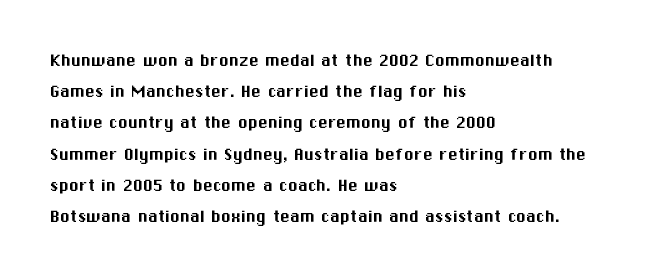
Q: Is the text italic (slanted)? A: No, it is upright.
Q: Is the text underlined? A: No.
Q: How is the paragraph aligned? A: Left-aligned.
Q: Is the spacing between letters normal or unusually wide? A: Normal.
Q: Is the spacing between lines tight, normal or loose? A: Normal.
